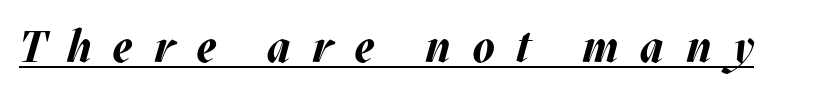
How are the letters spaced? Widely, with obvious added tracking. A rule runs beneath these lines of type. The typography opts for an oblique posture over an upright one. Each glyph is drawn with heavy, bold strokes.
